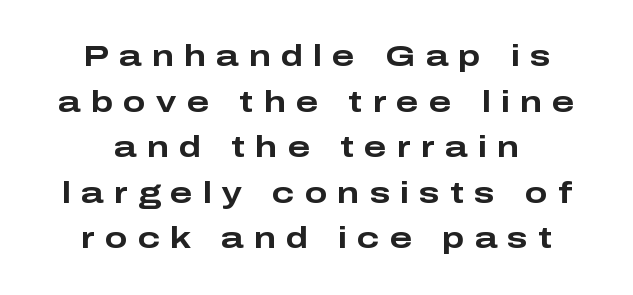
Tall strokes in this sample are plumb rather than angled. The type is letterspaced generously, with wide tracking. The font is running at its bold setting. Looks like regular typesetting: each glyph gets only the width it needs.
